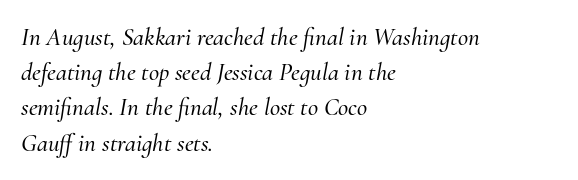
Every row of glyphs begins at an identical x-position on the left. The vertical gap from one line to the next is medium. Bare-footed words on every line. Characters follow at the spacing the type designer built in.
